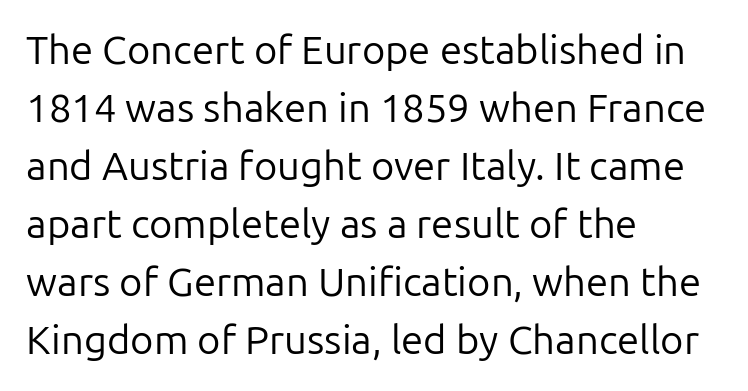
Q: Is the text bold? A: No.
Q: Is the text italic (slanted)? A: No, it is upright.
Q: Is the typeface a serif or a sans-serif typeface? A: Sans-serif.
Q: Is the text underlined? A: No.
Q: How is the paragraph aligned? A: Left-aligned.
Q: Is the spacing between letters normal or unusually wide? A: Normal.
Q: Is the spacing between lines tight, normal or loose? A: Normal.
Q: Width (condensed, normal, or wide)? A: Normal.
Q: Stroke contrast? A: Low.
Q: x-height? A: Medium.
Q: Monospaced? A: No.
